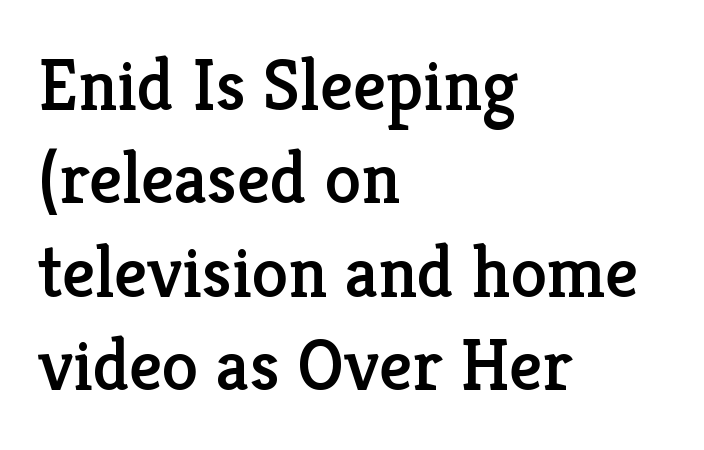
{"serif": "yes", "italic": "no", "width": "normal", "stroke_contrast": "low", "x_height": "medium", "monospaced": "no", "underline": "no", "align": "left", "line_spacing": "normal", "line_spacing_ratio": 1.28, "letter_spacing": "normal", "letter_spacing_em": 0.0, "glyph_px": 73}
